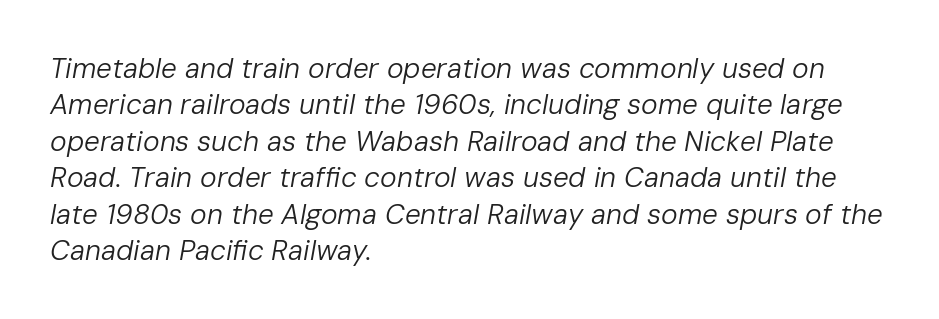
Q: Is the text bold? A: No.
Q: Is the text italic (slanted)? A: Yes, it leans right by about 10 degrees.
Q: Is the text underlined? A: No.
Q: How is the paragraph aligned? A: Left-aligned.
Q: Is the spacing between letters normal or unusually wide? A: Normal.
Q: Is the spacing between lines tight, normal or loose? A: Normal.
Q: Width (condensed, normal, or wide)? A: Normal.
Q: Stroke contrast? A: Low.
Q: x-height? A: Medium.
Q: Monospaced? A: No.
